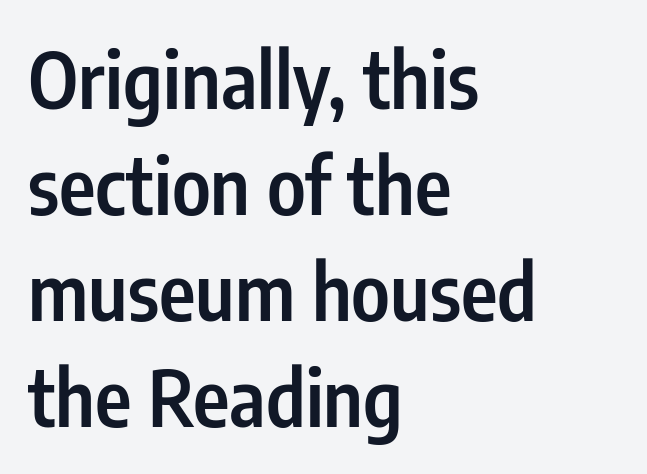
Q: Is the text bold? A: Semi-bold.
Q: Is the text italic (slanted)? A: No, it is upright.
Q: Is the typeface a serif or a sans-serif typeface? A: Sans-serif.
Q: Is the text underlined? A: No.
Q: How is the paragraph aligned? A: Left-aligned.
Q: Is the spacing between letters normal or unusually wide? A: Normal.
Q: Is the spacing between lines tight, normal or loose? A: Normal.
Q: Width (condensed, normal, or wide)? A: Condensed.
Q: Stroke contrast? A: Low.
Q: x-height? A: Medium.
Q: Monospaced? A: No.
